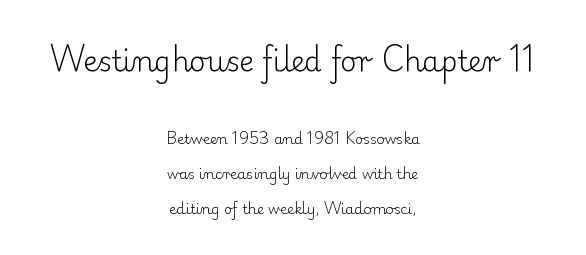
Q: Is the text bold? A: No.
Q: Is the text italic (slanted)? A: No, it is upright.
Q: Is the text underlined? A: No.
Q: How is the paragraph aligned? A: Centered.
Q: Is the spacing between letters normal or unusually wide? A: Normal.
Q: Is the spacing between lines tight, normal or loose? A: Loose.
Q: Which block of text is set in a larger size, the first (top) or the second (bottom)? A: The first (top) one.
Q: Width (condensed, normal, or wide)? A: Normal.
Q: Stroke contrast? A: Low.
Q: x-height? A: Small.
Q: Monospaced? A: No.
